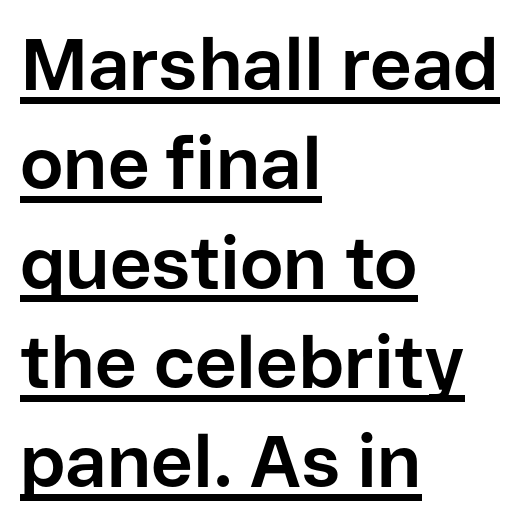
{"serif": "no", "italic": "no", "bold": "yes", "weight": "bold", "width": "normal", "stroke_contrast": "low", "x_height": "medium", "monospaced": "no", "underline": "yes", "align": "left", "line_spacing": "normal", "line_spacing_ratio": 1.36, "letter_spacing": "normal", "letter_spacing_em": 0.0, "glyph_px": 73}
